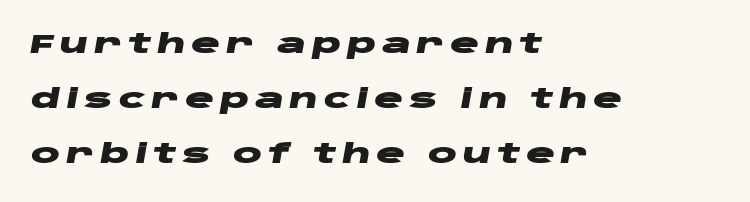
{"italic": "yes", "lean": "right", "slant_degrees": 10, "bold": "yes", "underline": "no", "align": "left", "line_spacing": "loose", "line_spacing_ratio": 2.04, "letter_spacing": "wide", "letter_spacing_em": 0.21, "glyph_px": 27}
